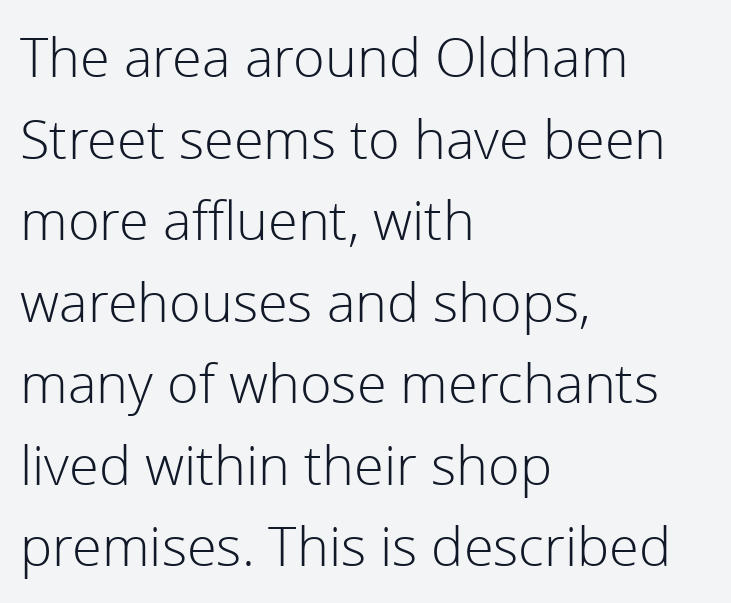
{"serif": "no", "italic": "no", "bold": "no", "weight": "light", "width": "normal", "stroke_contrast": "low", "x_height": "medium", "monospaced": "no", "underline": "no", "align": "left", "line_spacing": "normal", "line_spacing_ratio": 1.51, "letter_spacing": "normal", "letter_spacing_em": 0.0, "glyph_px": 54}
